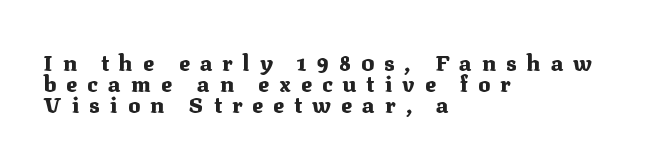
Q: Is the text bold? A: Yes.
Q: Is the text italic (slanted)? A: No, it is upright.
Q: Is the text underlined? A: No.
Q: How is the paragraph aligned? A: Left-aligned.
Q: Is the spacing between letters normal or unusually wide? A: Unusually wide.
Q: Is the spacing between lines tight, normal or loose? A: Tight.
